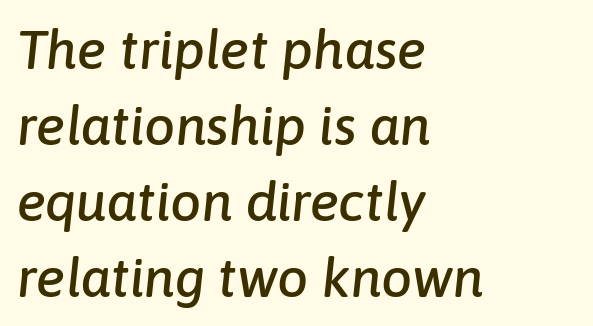
The letters advance in unequal steps, a hallmark of proportional type. Descenders hang freely into open space. Slanted lettering throughout. The passage is arranged the way most books set body copy — flush left. Observe the ordinary spacing: letters are neighbours, not strangers.
